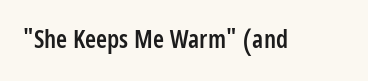
{"italic": "no", "bold": "semi", "underline": "no", "letter_spacing": "normal", "letter_spacing_em": 0.0, "glyph_px": 25}
